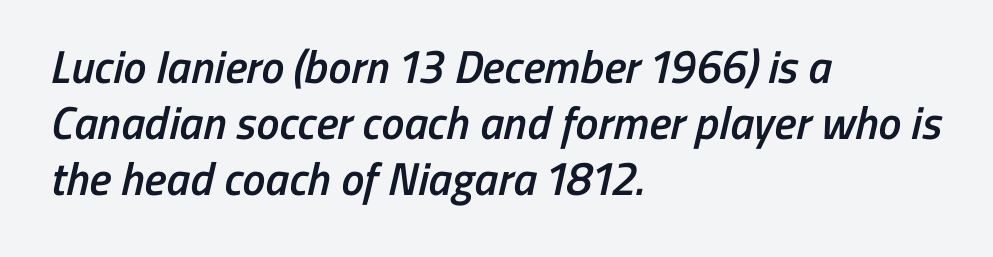
The image shows 46 px semibold, condensed sans-serif type; set left-aligned, line spacing 1.22x, normal letter spacing, not underlined; low stroke contrast and a medium x-height.
